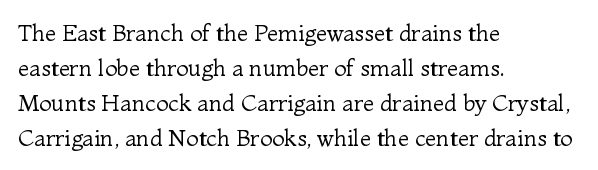
{"italic": "no", "bold": "no", "underline": "no", "align": "left", "line_spacing": "normal", "line_spacing_ratio": 1.52, "letter_spacing": "normal", "letter_spacing_em": 0.0, "glyph_px": 23}
